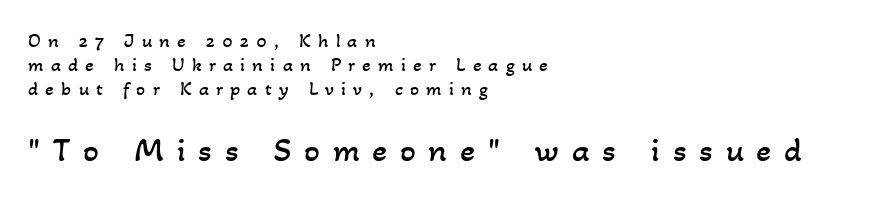
Bigger letters appear in the bottom chunk; the top chunk is reduced. The zone under the glyphs is completely vacant. The passage is arranged the way most books set body copy — flush left. The gaps between neighbouring characters are conspicuously large. Stems and bowls with no extra thickness — not bold. Here the designer chose a conventional face with non-uniform glyph widths.
